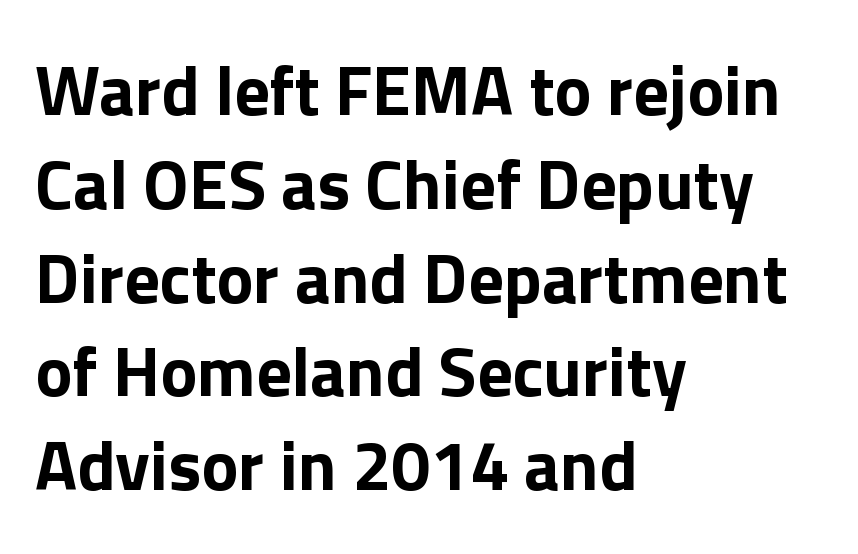
Is this a fixed-width face? No — the glyphs have proportional, varying widths. Compared with typical body copy, the letter spacing here is the same. The typesetter chose a ragged-right arrangement here. Beneath every word, the page is bare. Check where the strokes stop: nothing finishes them off — pure sans. Chunky letters — that's bold for sure.
